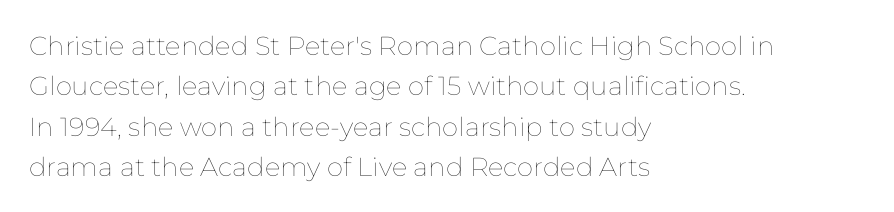
Check the space under the baseline: it is left empty. The type sits square on the baseline with zero lean. Line spacing here is normal. Casual observation: everything's shoved over to the left. Honestly, the letter spacing is just normal — you wouldn't notice it.
